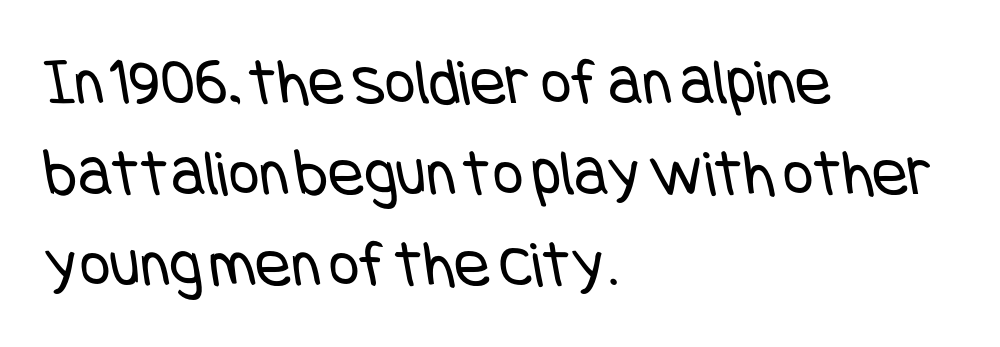
Q: Is the text bold? A: No.
Q: Is the typeface a serif or a sans-serif typeface? A: Sans-serif.
Q: Is the text underlined? A: No.
Q: How is the paragraph aligned? A: Left-aligned.
Q: Is the spacing between letters normal or unusually wide? A: Normal.
Q: Is the spacing between lines tight, normal or loose? A: Normal.
Q: Width (condensed, normal, or wide)? A: Condensed.
Q: Stroke contrast? A: Low.
Q: x-height? A: Large.
